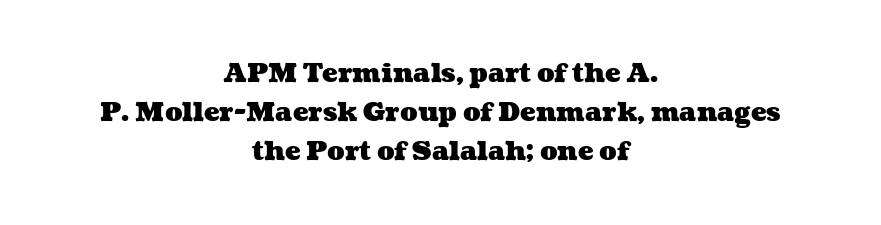
{"bold": "yes", "underline": "no", "align": "center", "line_spacing": "normal", "line_spacing_ratio": 1.5, "letter_spacing": "normal", "letter_spacing_em": 0.0, "glyph_px": 26}
